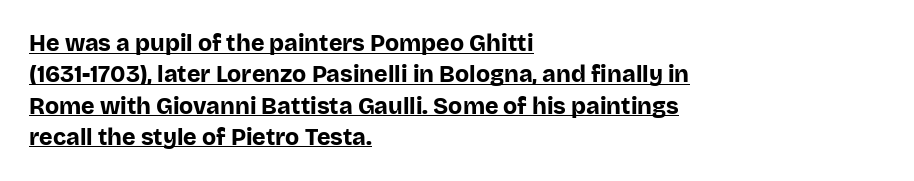
Like a heading marked for emphasis, these lines bear an underscore. No italicization has been applied; the sample stays upright. The line-height multiplier appears to be the usual default. The paragraph has a hard left edge and a soft right edge.
